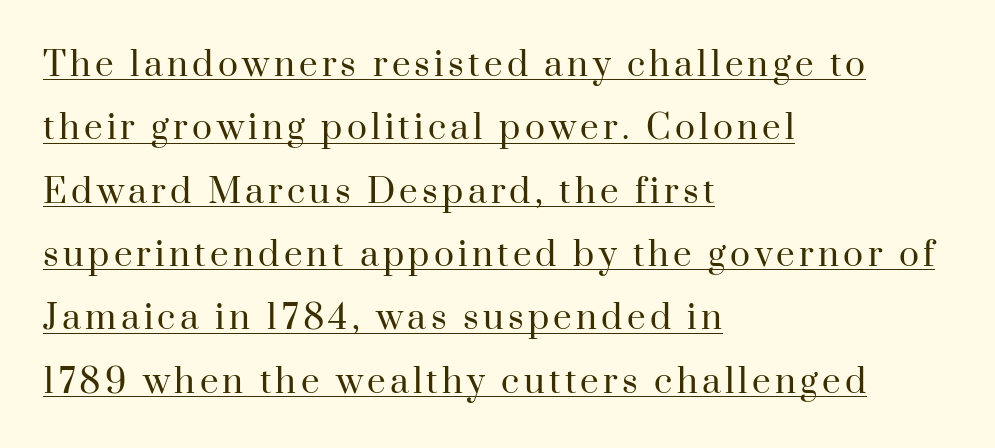
Q: Is the text bold? A: No.
Q: Is the text italic (slanted)? A: No, it is upright.
Q: Is the typeface a serif or a sans-serif typeface? A: Serif.
Q: Is the text underlined? A: Yes.
Q: How is the paragraph aligned? A: Left-aligned.
Q: Is the spacing between lines tight, normal or loose? A: Loose.
Q: Width (condensed, normal, or wide)? A: Normal.
Q: Stroke contrast? A: High.
Q: x-height? A: Small.
Q: Monospaced? A: No.
